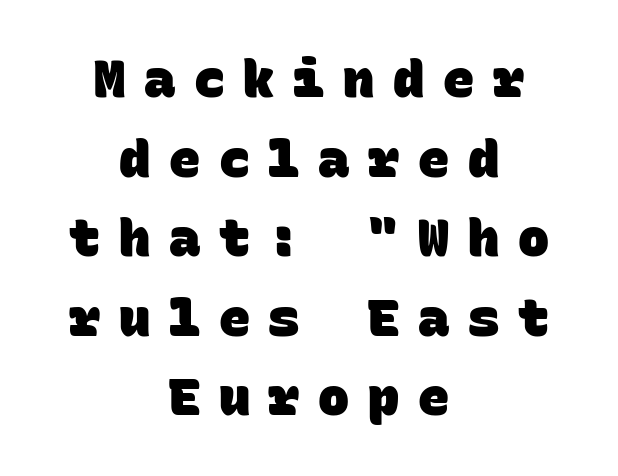
Interline gaps are of average width in this sample. Honestly, there is no underline to notice here at all. Students, this is bold: see how much ink each stroke carries. Does the copy run flush right? No — it is centered line by line. Here the designer chose a console-style face with uniform glyph widths. How are the letters spaced? Widely, with obvious added tracking.
